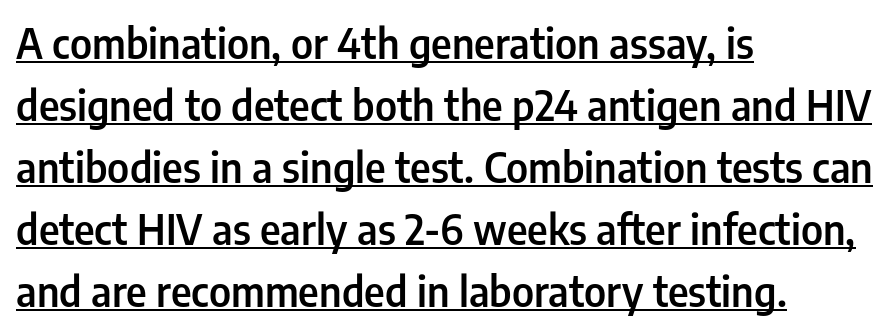
Compared with undecorated copy, this sample adds a rule below the words. A sans-serif font was chosen for this passage. Compared with typical paragraphs, the rows here are spaced about the same. A student would call this left alignment; a typographer would say flush left, rag right.
